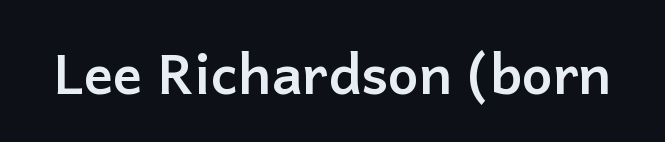
Q: Is the text bold? A: Yes.
Q: Is the text italic (slanted)? A: No, it is upright.
Q: Is the typeface a serif or a sans-serif typeface? A: Sans-serif.
Q: Is the text underlined? A: No.
Q: Is the spacing between letters normal or unusually wide? A: Normal.
Q: Width (condensed, normal, or wide)? A: Normal.
Q: Stroke contrast? A: Low.
Q: x-height? A: Medium.
Q: Monospaced? A: No.
